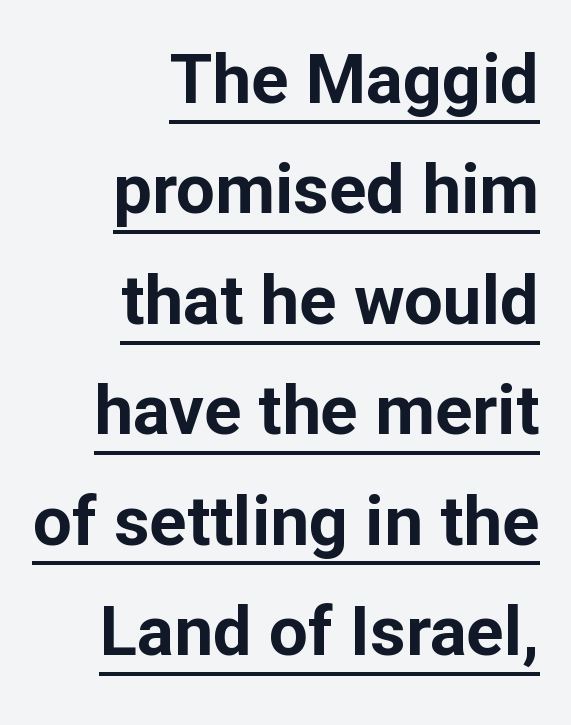
The designer went with a sans here, leaving each stem footless. The type is set solid horizontally, with unmodified tracking. Vertical strokes here are truly vertical. Look at the stroke-to-counter ratio: heavy, a bold.
